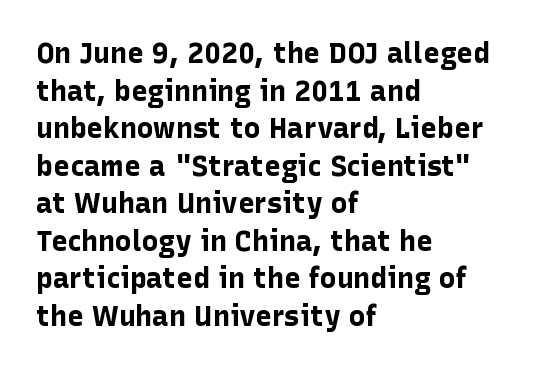
The foot of each line stays bare and open. The text was rendered using a sans face with plain stroke endings. The letters advance in unequal steps, a hallmark of proportional type. Casual observation: everything's shoved over to the left. Regarding leading, the lines here are spaced in the standard way. Nope, not italic — everything's standing straight.
